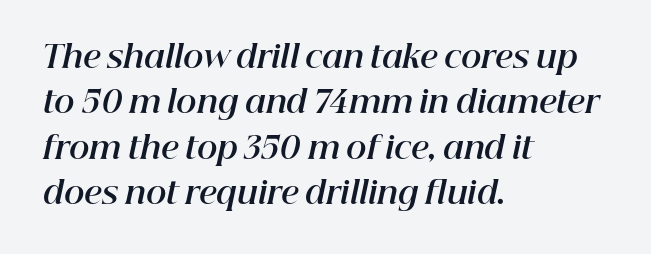
Each word holds together tightly as a unit, with standard inter-letter gaps. Typesetter's note: full bold, strokes at maximum text heaviness. This rendering uses left alignment, leaving the right contour irregular. The rendering uses natural spacing where letterforms have individual widths.
